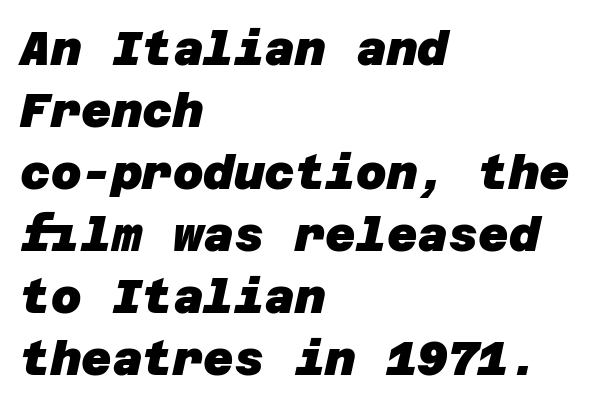
The image shows 47 px heavy sans-serif type; set left-aligned, normal line spacing (1.32x), normal letter spacing, not underlined; low stroke contrast and a large x-height.
